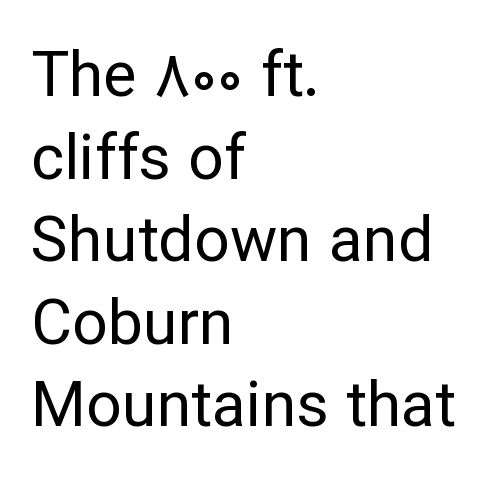
{"serif": "no", "italic": "no", "bold": "no", "weight": "regular", "width": "normal", "stroke_contrast": "low", "x_height": "medium", "monospaced": "no", "underline": "no", "align": "left", "line_spacing": "normal", "line_spacing_ratio": 1.31, "letter_spacing": "normal", "letter_spacing_em": 0.0, "glyph_px": 63}
